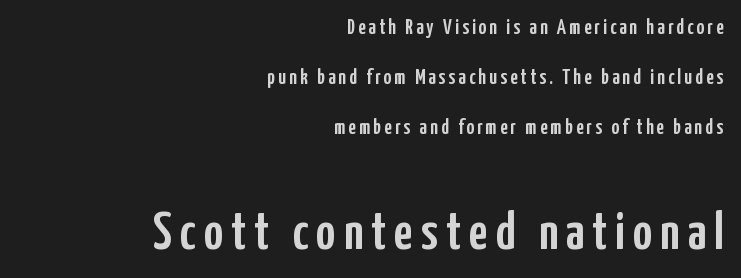
A roman cut, with each character standing at attention. The area under the type is left untouched. Are there feet on the stems? There aren't — it's a sans. This sample has the flowing, uneven cadence of proportional lettering.
